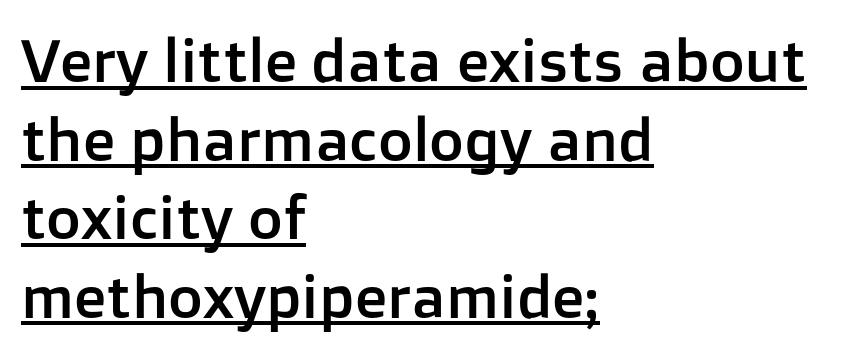
Q: Is the text italic (slanted)? A: No, it is upright.
Q: Is the typeface a serif or a sans-serif typeface? A: Sans-serif.
Q: Is the text underlined? A: Yes.
Q: How is the paragraph aligned? A: Left-aligned.
Q: Is the spacing between letters normal or unusually wide? A: Normal.
Q: Is the spacing between lines tight, normal or loose? A: Normal.
Q: Width (condensed, normal, or wide)? A: Normal.
Q: Stroke contrast? A: Low.
Q: x-height? A: Medium.
Q: Monospaced? A: No.
